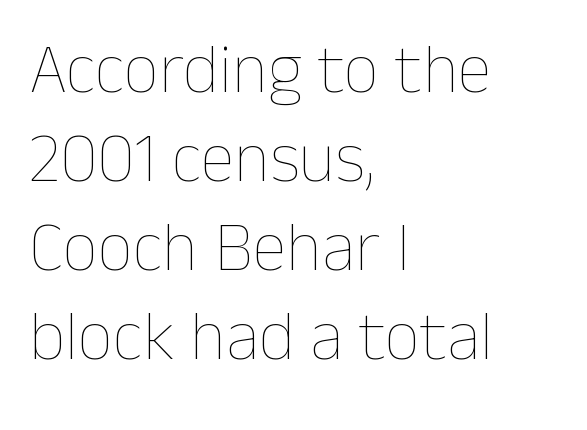
{"italic": "no", "bold": "no", "weight": "thin", "width": "normal", "stroke_contrast": "low", "x_height": "medium", "monospaced": "no", "underline": "no", "align": "left", "line_spacing": "normal", "line_spacing_ratio": 1.27, "letter_spacing": "normal", "letter_spacing_em": 0.0, "glyph_px": 70}
